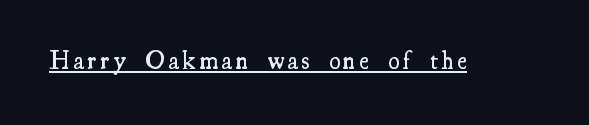
Q: Is the text bold? A: Semi-bold.
Q: Is the text italic (slanted)? A: No, it is upright.
Q: Is the text underlined? A: Yes.
